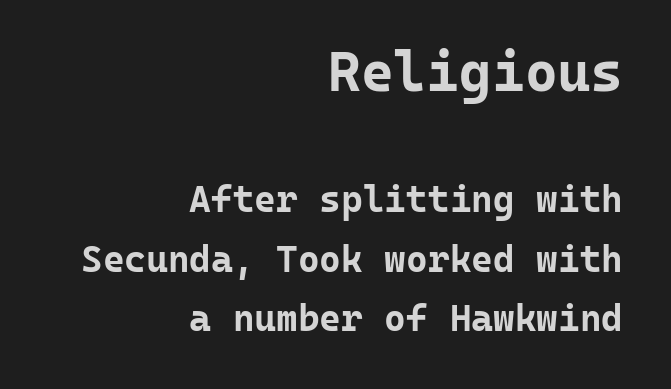
{"serif": "no", "italic": "no", "bold": "yes", "weight": "bold", "width": "normal", "stroke_contrast": "low", "x_height": "medium", "monospaced": "yes", "underline": "no", "align": "right", "line_spacing": "normal", "line_spacing_ratio": 1.61, "letter_spacing": "normal", "letter_spacing_em": 0.0, "larger_block": "first", "size_ratio": 1.51, "glyph_px": 56}
